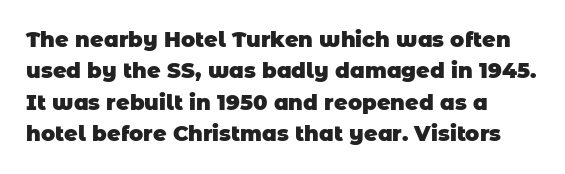
Q: Is the text bold? A: Yes.
Q: Is the text underlined? A: No.
Q: How is the paragraph aligned? A: Left-aligned.
Q: Is the spacing between letters normal or unusually wide? A: Normal.
Q: Is the spacing between lines tight, normal or loose? A: Normal.
